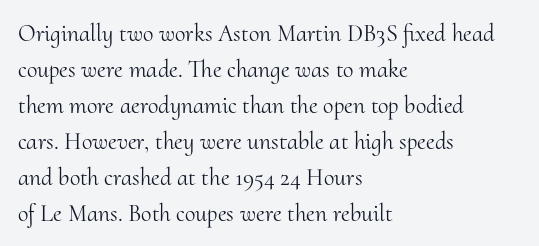
There is no visible air inserted between adjacent glyphs. The rendering anchors every line to the left-hand side. Counters stay open thanks to moderate or lighter strokes. Is there much room between lines? A standard amount, neither cramped nor airy. Type without underlining.
